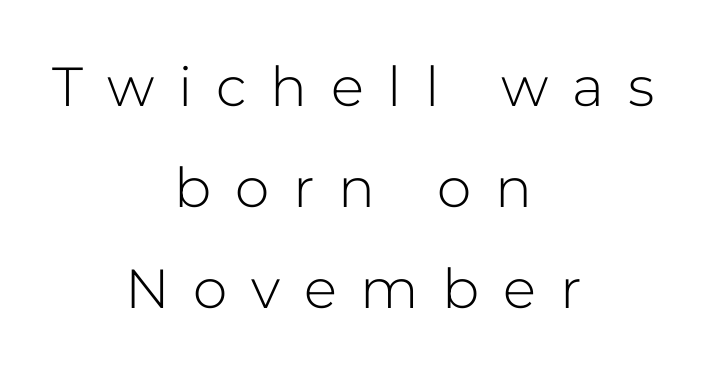
Q: Is the text bold? A: No.
Q: Is the text italic (slanted)? A: No, it is upright.
Q: Is the typeface a serif or a sans-serif typeface? A: Sans-serif.
Q: Is the text underlined? A: No.
Q: How is the paragraph aligned? A: Centered.
Q: Is the spacing between letters normal or unusually wide? A: Unusually wide.
Q: Width (condensed, normal, or wide)? A: Normal.
Q: Stroke contrast? A: Low.
Q: x-height? A: Medium.
Q: Monospaced? A: No.
